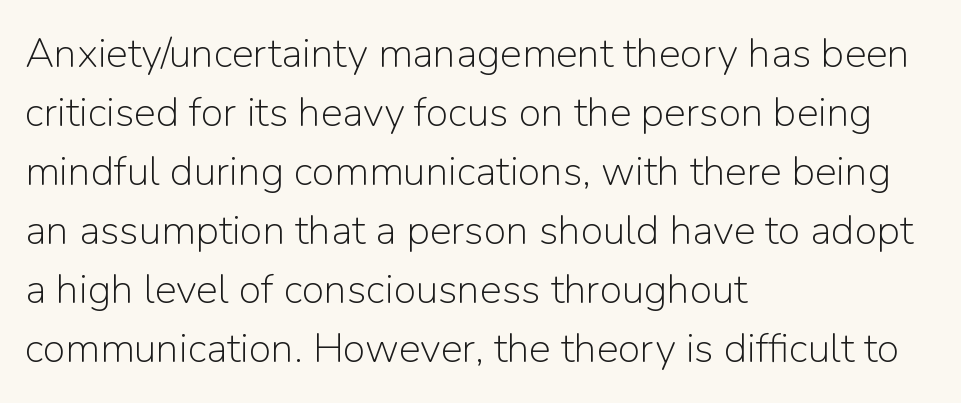
{"serif": "no", "italic": "no", "bold": "no", "weight": "light", "width": "normal", "stroke_contrast": "low", "x_height": "medium", "monospaced": "no", "underline": "no", "align": "left", "line_spacing": "normal", "line_spacing_ratio": 1.44, "letter_spacing": "normal", "letter_spacing_em": 0.0, "glyph_px": 41}
